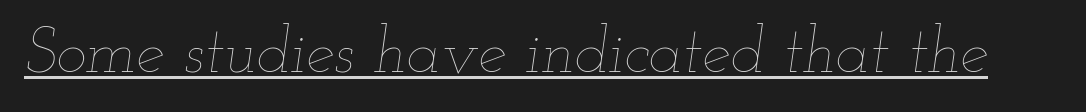
Q: Is the text bold? A: No.
Q: Is the text italic (slanted)? A: Yes, it leans right by about 12 degrees.
Q: Is the text underlined? A: Yes.
Q: Is the spacing between letters normal or unusually wide? A: Normal.
Q: Width (condensed, normal, or wide)? A: Wide.
Q: Stroke contrast? A: Low.
Q: x-height? A: Small.
Q: Monospaced? A: No.
